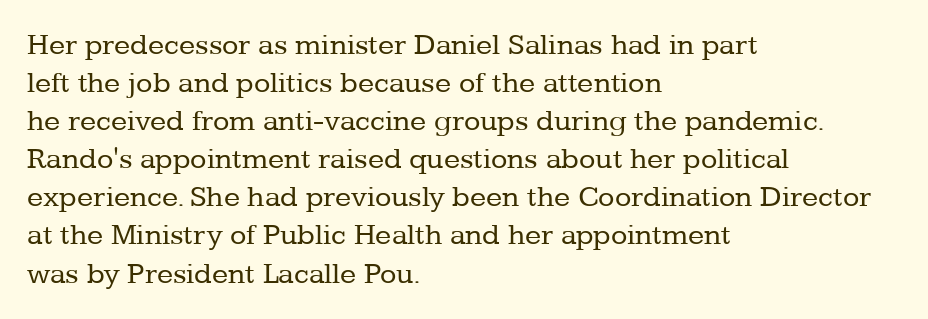
The image shows 30 px regular-weight serif type, upright; set left-aligned, normal line spacing (1.27x), normal letter spacing, not underlined; low stroke contrast and a medium x-height.
